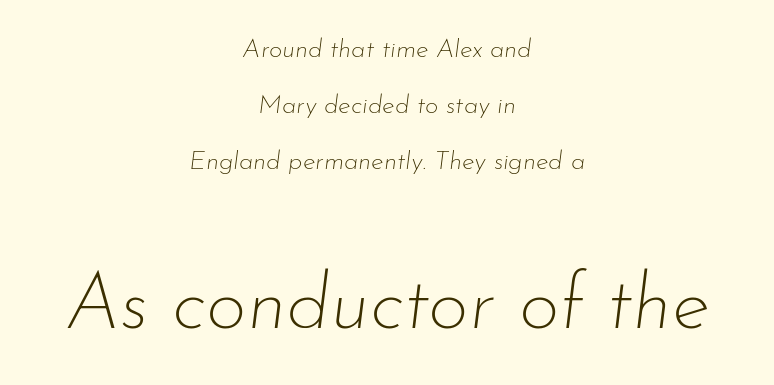
{"italic": "yes", "lean": "right", "slant_degrees": 7, "bold": "no", "weight": "thin", "width": "normal", "stroke_contrast": "low", "x_height": "small", "monospaced": "no", "underline": "no", "align": "center", "line_spacing": "loose", "line_spacing_ratio": 2.15, "letter_spacing": "normal", "letter_spacing_em": 0.0, "larger_block": "second", "size_ratio": 3.04, "glyph_px": 79}
